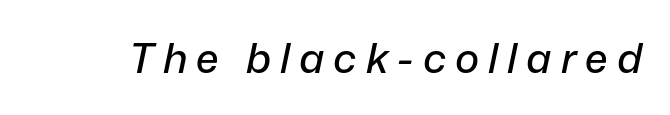
Q: Is the text italic (slanted)? A: Yes, it leans right by about 12 degrees.
Q: Is the text underlined? A: No.
Q: Is the spacing between letters normal or unusually wide? A: Unusually wide.
Q: Width (condensed, normal, or wide)? A: Normal.
Q: Stroke contrast? A: Low.
Q: x-height? A: Medium.
Q: Monospaced? A: No.
